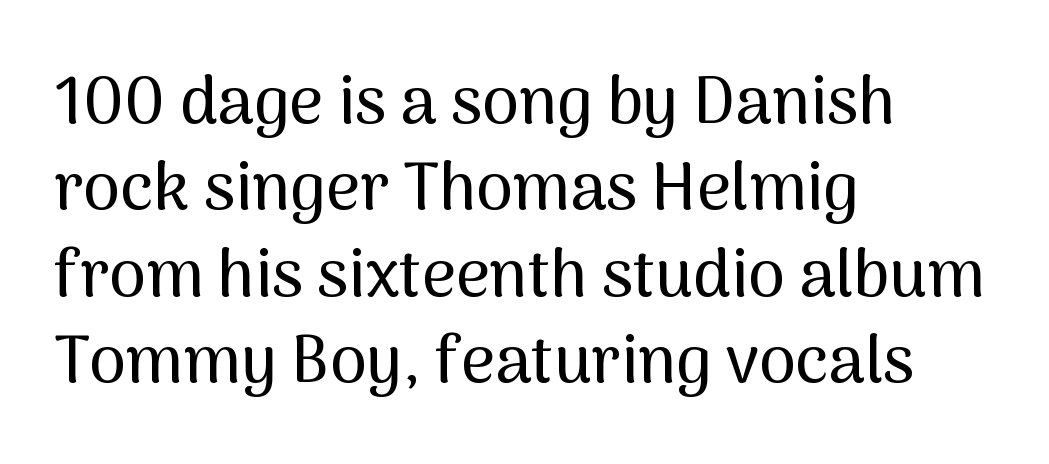
The lines in this sample share a left origin and differ only in where they stop. Successive baselines arrive at the customary interval. Upright lettering throughout. Spacing between characters is what you'd get straight out of the box.
